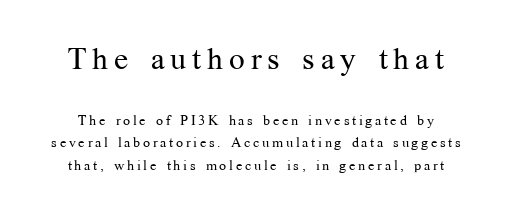
Q: Is the text bold? A: No.
Q: Is the text italic (slanted)? A: No, it is upright.
Q: Is the typeface a serif or a sans-serif typeface? A: Serif.
Q: Is the text underlined? A: No.
Q: Is the spacing between lines tight, normal or loose? A: Normal.
Q: Which block of text is set in a larger size, the first (top) or the second (bottom)? A: The first (top) one.
Q: Width (condensed, normal, or wide)? A: Normal.
Q: Stroke contrast? A: Medium.
Q: x-height? A: Medium.
Q: Monospaced? A: No.
